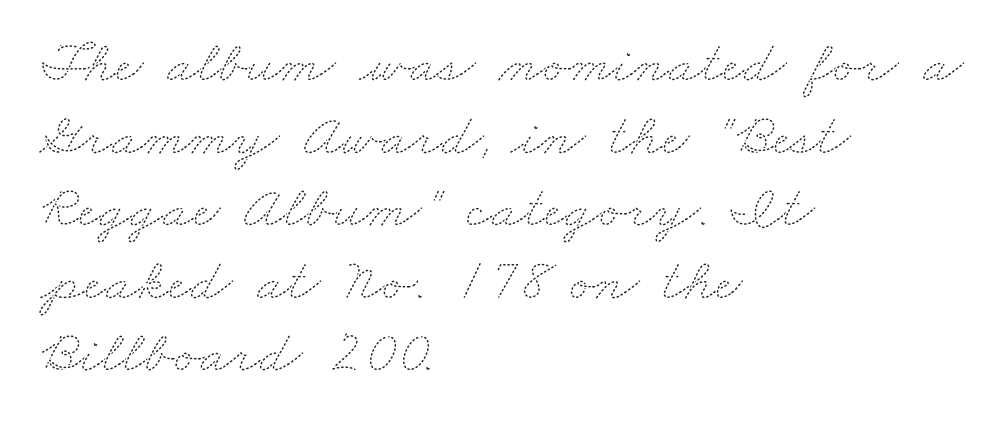
{"bold": "no", "weight": "thin", "width": "wide", "stroke_contrast": "medium", "x_height": "small", "monospaced": "no", "underline": "no", "align": "left", "line_spacing_ratio": 1.21, "letter_spacing": "normal", "letter_spacing_em": 0.0, "glyph_px": 60}
